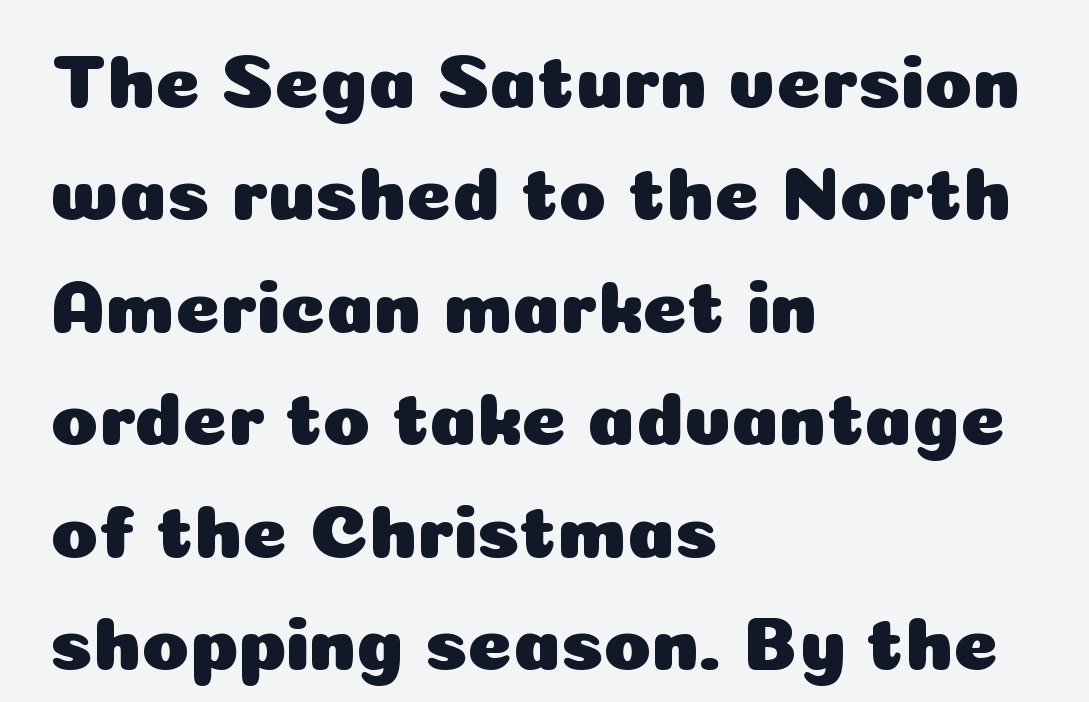
Q: Is the text italic (slanted)? A: No, it is upright.
Q: Is the typeface a serif or a sans-serif typeface? A: Sans-serif.
Q: Is the text underlined? A: No.
Q: How is the paragraph aligned? A: Left-aligned.
Q: Is the spacing between letters normal or unusually wide? A: Normal.
Q: Is the spacing between lines tight, normal or loose? A: Normal.
Q: Width (condensed, normal, or wide)? A: Normal.
Q: Stroke contrast? A: Low.
Q: x-height? A: Medium.
Q: Monospaced? A: No.
